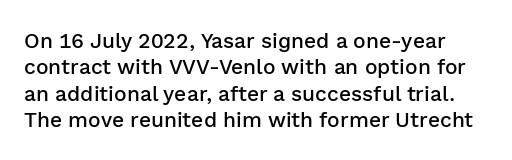
The image shows 21 px text type, upright; set normal line spacing (1.26x), normal letter spacing, not underlined.
